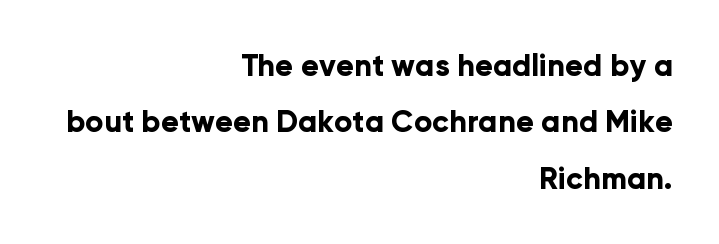
Q: Is the text bold? A: Yes.
Q: Is the text italic (slanted)? A: No, it is upright.
Q: Is the typeface a serif or a sans-serif typeface? A: Sans-serif.
Q: Is the text underlined? A: No.
Q: How is the paragraph aligned? A: Right-aligned.
Q: Is the spacing between letters normal or unusually wide? A: Normal.
Q: Width (condensed, normal, or wide)? A: Normal.
Q: Stroke contrast? A: Low.
Q: x-height? A: Medium.
Q: Monospaced? A: No.
